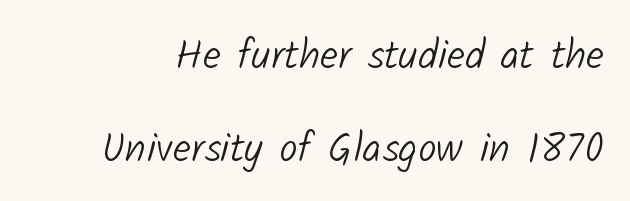
The image shows 41 px light sans-serif type; set loose line spacing (2.28x), normal letter spacing, not underlined; low stroke contrast and a medium x-height.
